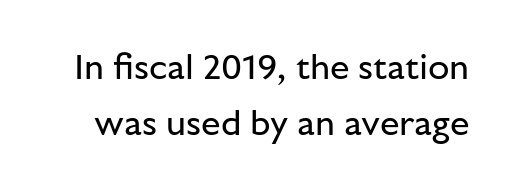
The image shows 35 px regular-weight sans-serif type, upright; set normal line spacing (1.59x), normal letter spacing, not underlined; low stroke contrast and a medium x-height.
